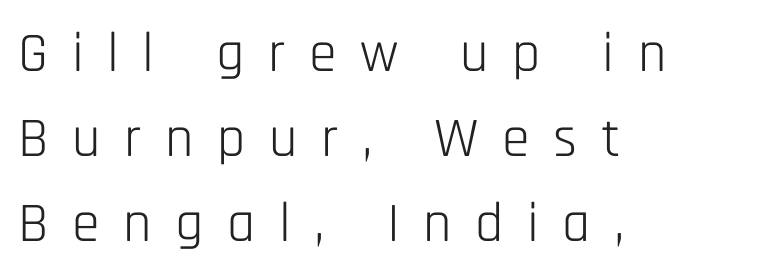
Q: Is the text bold? A: No.
Q: Is the text italic (slanted)? A: No, it is upright.
Q: Is the typeface a serif or a sans-serif typeface? A: Sans-serif.
Q: Is the text underlined? A: No.
Q: How is the paragraph aligned? A: Left-aligned.
Q: Is the spacing between letters normal or unusually wide? A: Unusually wide.
Q: Is the spacing between lines tight, normal or loose? A: Normal.
Q: Width (condensed, normal, or wide)? A: Condensed.
Q: Stroke contrast? A: Low.
Q: x-height? A: Large.
Q: Monospaced? A: No.
